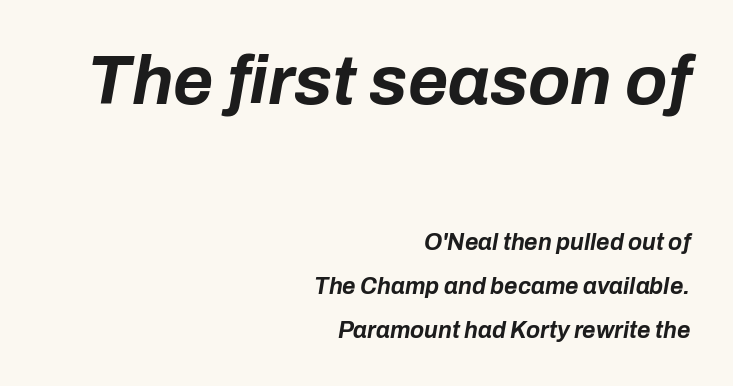
{"italic": "yes", "lean": "right", "slant_degrees": 10, "bold": "yes", "weight": "bold", "width": "normal", "stroke_contrast": "low", "x_height": "medium", "monospaced": "no", "underline": "no", "align": "right", "line_spacing": "loose", "line_spacing_ratio": 1.9, "letter_spacing": "normal", "letter_spacing_em": 0.0, "larger_block": "first", "size_ratio": 3.0, "glyph_px": 69}
